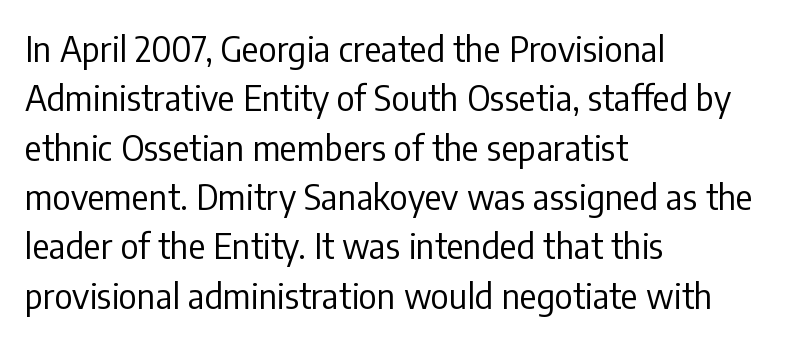
Q: Is the text bold? A: No.
Q: Is the text italic (slanted)? A: No, it is upright.
Q: Is the typeface a serif or a sans-serif typeface? A: Sans-serif.
Q: Is the text underlined? A: No.
Q: How is the paragraph aligned? A: Left-aligned.
Q: Is the spacing between letters normal or unusually wide? A: Normal.
Q: Is the spacing between lines tight, normal or loose? A: Normal.
Q: Width (condensed, normal, or wide)? A: Condensed.
Q: Stroke contrast? A: Low.
Q: x-height? A: Medium.
Q: Monospaced? A: No.
